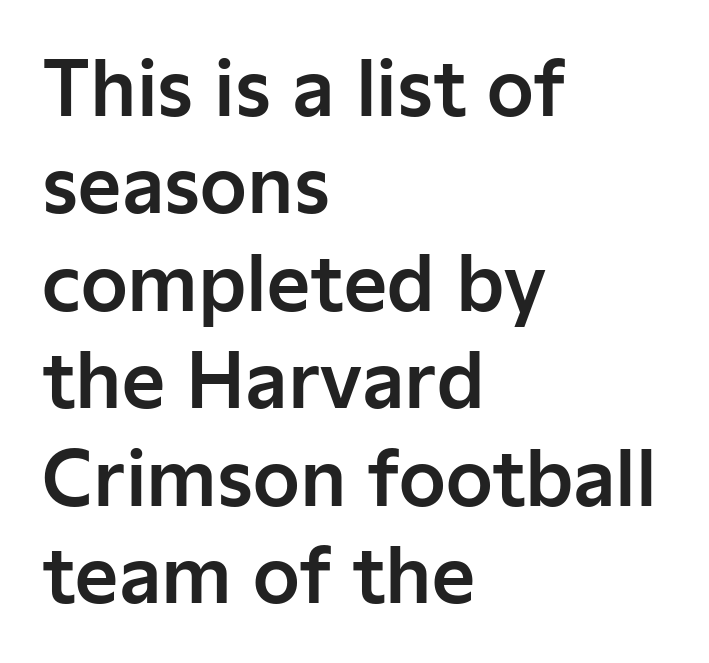
It's the straight-up-and-down kind of type. Line starts are locked; line ends wander. The letters carry no serifs — their stems end cleanly without finishing strokes. Bare-footed words on every line. Baseline-to-baseline distance is the conventional proportion of letter height.
